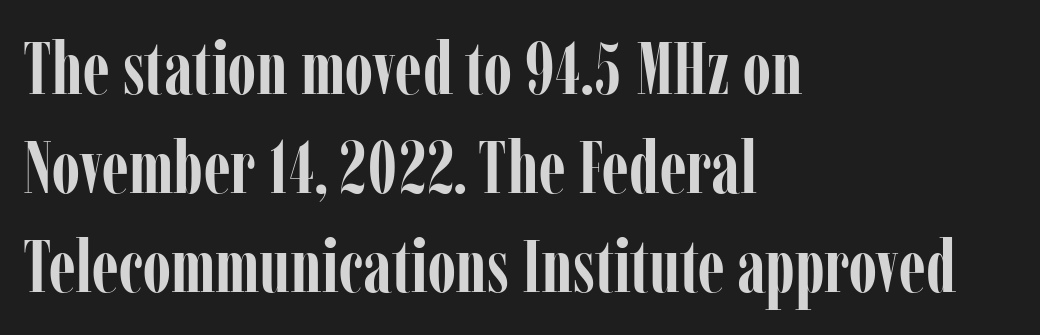
{"serif": "yes", "italic": "no", "bold": "yes", "weight": "semibold", "width": "condensed", "stroke_contrast": "low", "x_height": "medium", "monospaced": "no", "underline": "no", "align": "left", "line_spacing": "normal", "line_spacing_ratio": 1.34, "letter_spacing": "normal", "letter_spacing_em": 0.0, "glyph_px": 74}
